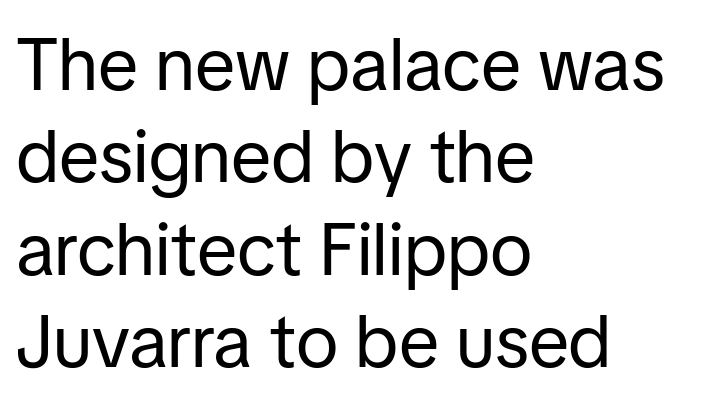
The image shows 74 px regular-weight sans-serif type, upright; set left-aligned, normal line spacing (1.25x), normal letter spacing, not underlined; low stroke contrast and a medium x-height.
